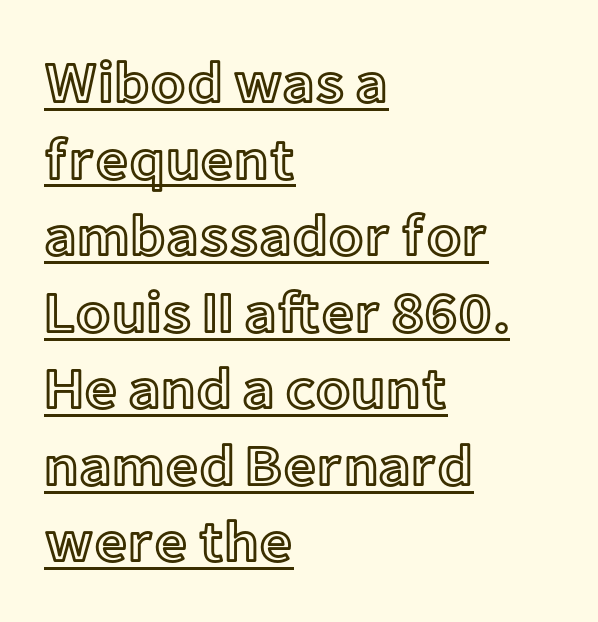
The image shows 58 px text type, upright; set left-aligned, normal line spacing (1.32x), normal letter spacing, underlined; a medium x-height.
